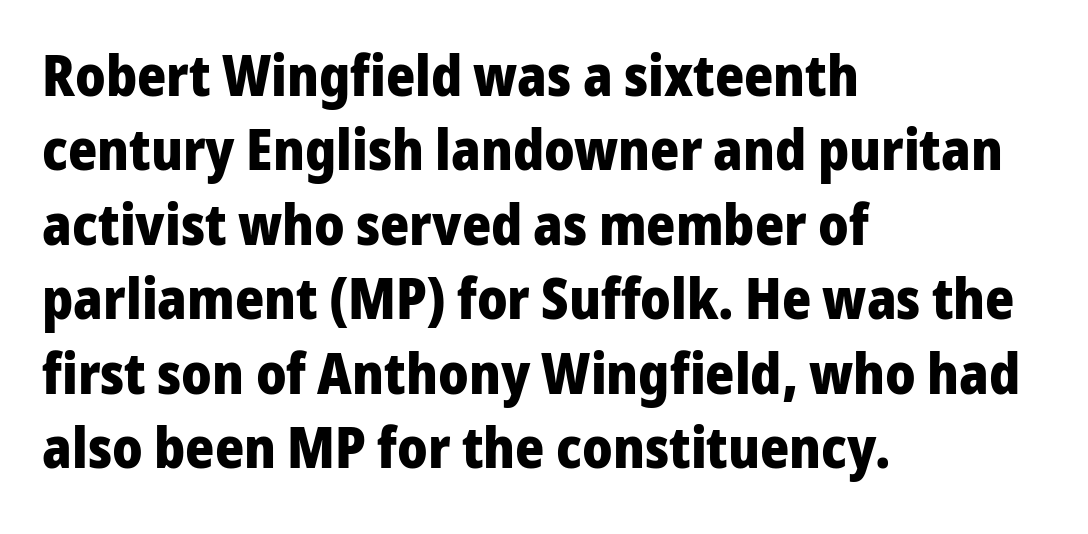
Q: Is the text bold? A: Yes.
Q: Is the text italic (slanted)? A: No, it is upright.
Q: Is the typeface a serif or a sans-serif typeface? A: Sans-serif.
Q: Is the text underlined? A: No.
Q: How is the paragraph aligned? A: Left-aligned.
Q: Is the spacing between letters normal or unusually wide? A: Normal.
Q: Is the spacing between lines tight, normal or loose? A: Normal.
Q: Width (condensed, normal, or wide)? A: Normal.
Q: Stroke contrast? A: Low.
Q: x-height? A: Medium.
Q: Monospaced? A: No.
